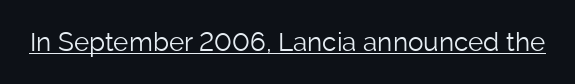
Q: Is the text bold? A: No.
Q: Is the text italic (slanted)? A: No, it is upright.
Q: Is the text underlined? A: Yes.
Q: Is the spacing between letters normal or unusually wide? A: Normal.
